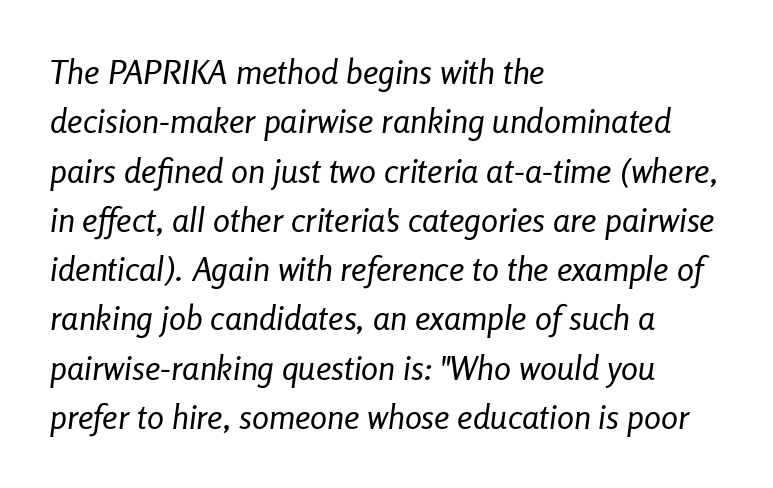
The image shows 34 px regular-weight, condensed type, italic (leaning right); set left-aligned, normal line spacing (1.45x), normal letter spacing, not underlined; low stroke contrast and a medium x-height.
